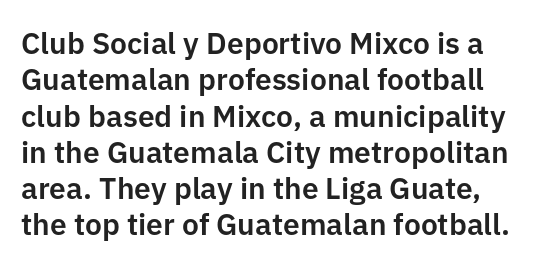
The image shows 30 px sans-serif type, upright; set line spacing 1.21x, normal letter spacing, not underlined; low stroke contrast and a medium x-height.
